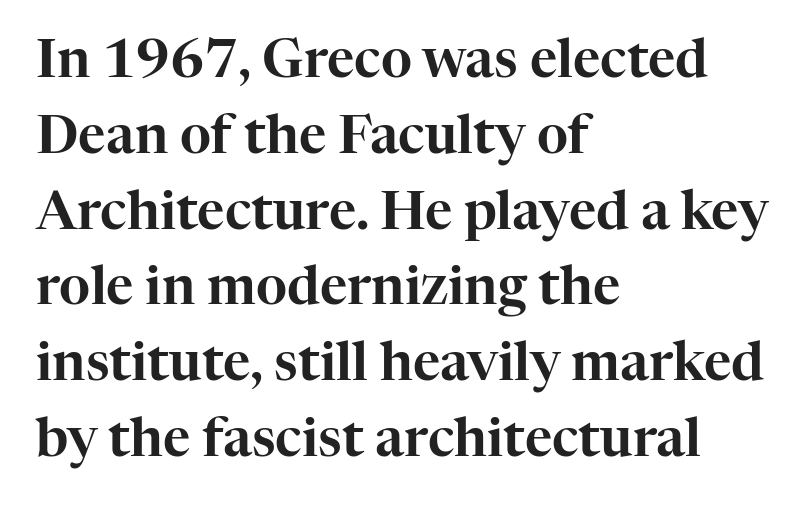
The image shows 53 px serif type, upright; set left-aligned, normal line spacing (1.43x), normal letter spacing, not underlined; high stroke contrast and a medium x-height.
